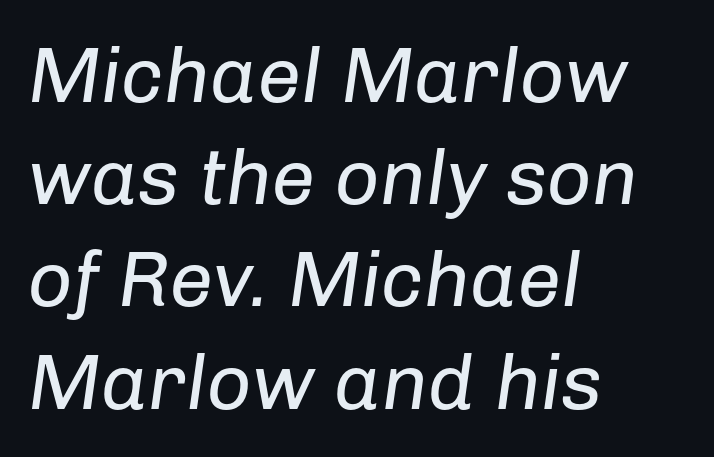
The image shows 78 px regular-weight type, italic (leaning right); set left-aligned, normal line spacing (1.31x), normal letter spacing, not underlined; low stroke contrast and a medium x-height.
